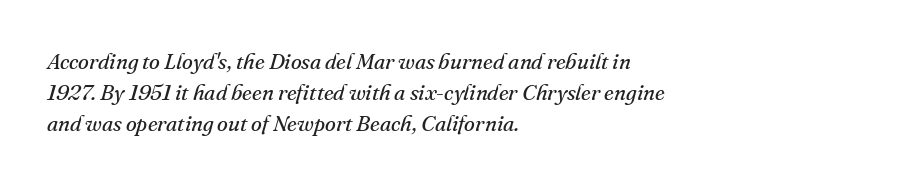
The image shows 22 px text type, italic (leaning right); set left-aligned, normal line spacing (1.41x), normal letter spacing, not underlined.
